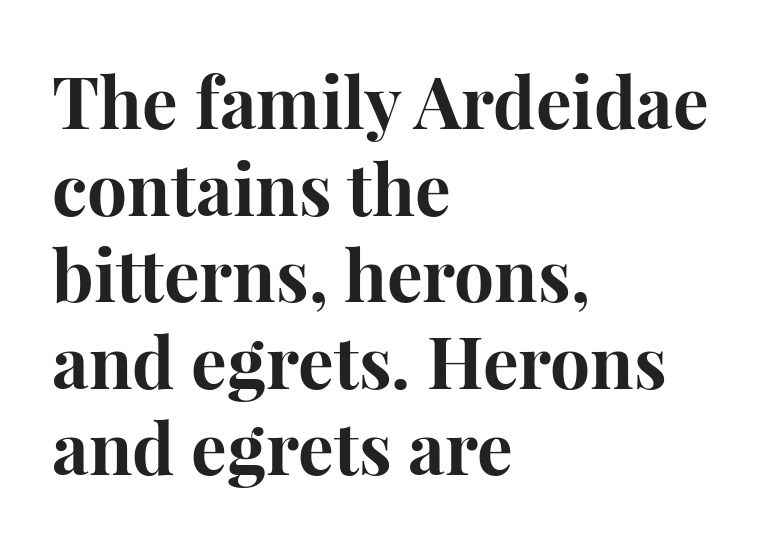
The image shows 71 px bold serif type, upright; set left-aligned, line spacing 1.22x, normal letter spacing, not underlined; high stroke contrast and a medium x-height.
